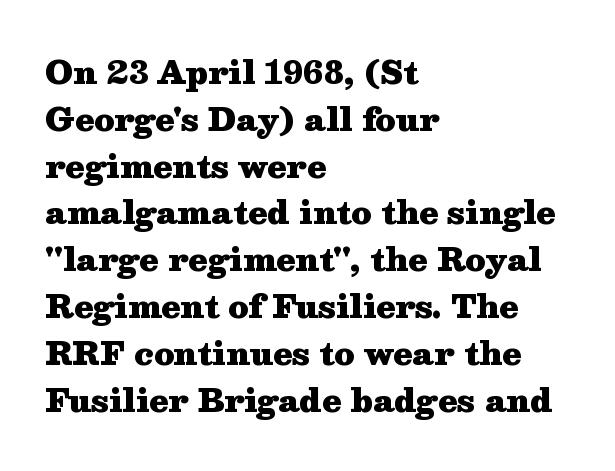
{"serif": "yes", "italic": "no", "bold": "yes", "weight": "heavy", "width": "wide", "stroke_contrast": "medium", "x_height": "medium", "monospaced": "no", "underline": "no", "align": "left", "line_spacing": "normal", "line_spacing_ratio": 1.51, "letter_spacing": "normal", "letter_spacing_em": 0.0, "glyph_px": 31}
